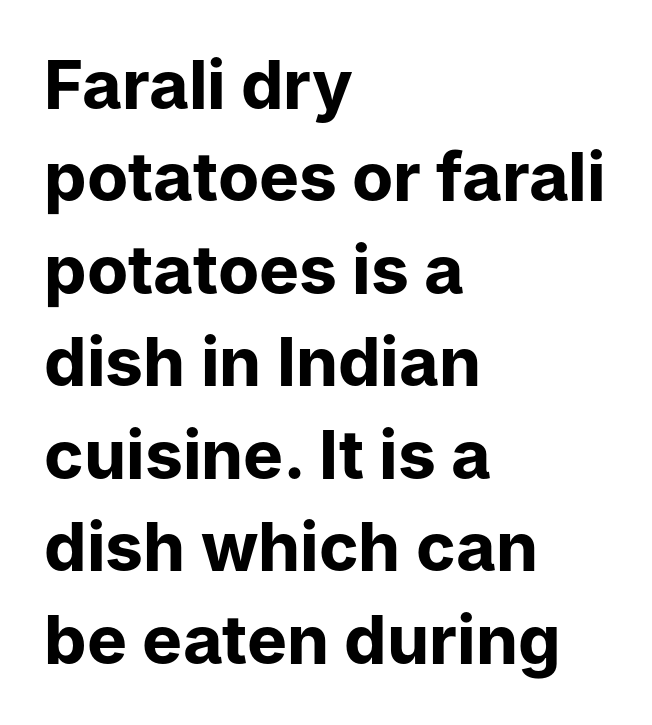
Grotesque or geometric, the face here clearly has no serifs. The paragraph has a hard left edge and a soft right edge. Think of a printed novel: that variable character pitch is what you see here. Unlike italic type, these characters show no tilt at all.
